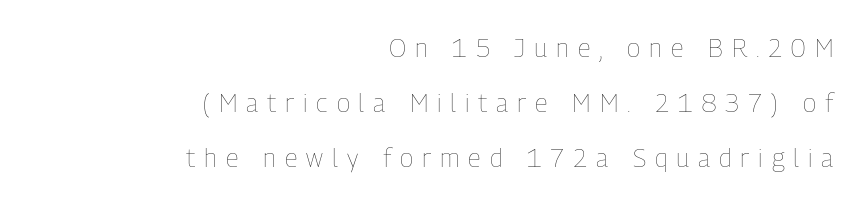
Q: Is the text bold? A: No.
Q: Is the text italic (slanted)? A: No, it is upright.
Q: Is the text underlined? A: No.
Q: How is the paragraph aligned? A: Right-aligned.
Q: Is the spacing between letters normal or unusually wide? A: Unusually wide.
Q: Is the spacing between lines tight, normal or loose? A: Loose.
